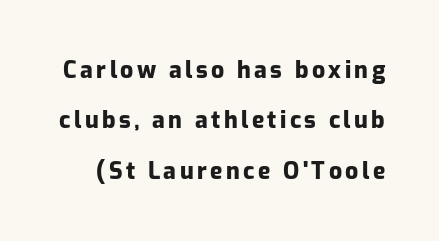
The image shows 23 px bold type, upright; set loose line spacing (2.19x), not underlined.
